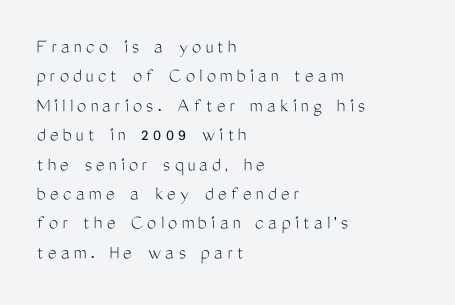
{"italic": "no", "bold": "no", "underline": "no", "align": "left", "line_spacing": "normal", "line_spacing_ratio": 1.4, "letter_spacing": "wide", "letter_spacing_em": 0.2, "glyph_px": 21}
